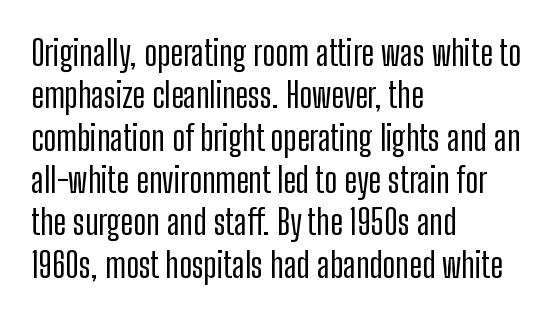
Q: Is the text italic (slanted)? A: No, it is upright.
Q: Is the typeface a serif or a sans-serif typeface? A: Sans-serif.
Q: Is the text underlined? A: No.
Q: How is the paragraph aligned? A: Left-aligned.
Q: Is the spacing between letters normal or unusually wide? A: Normal.
Q: Width (condensed, normal, or wide)? A: Condensed.
Q: Stroke contrast? A: Low.
Q: x-height? A: Medium.
Q: Monospaced? A: No.
